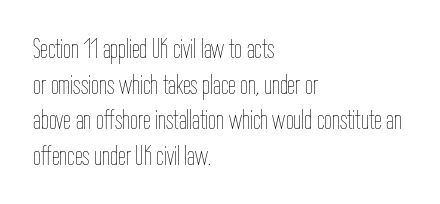
{"italic": "no", "bold": "no", "weight": "thin", "width": "condensed", "stroke_contrast": "low", "x_height": "medium", "monospaced": "no", "underline": "no", "align": "left", "line_spacing": "normal", "line_spacing_ratio": 1.27, "letter_spacing": "normal", "letter_spacing_em": 0.0, "glyph_px": 28}
